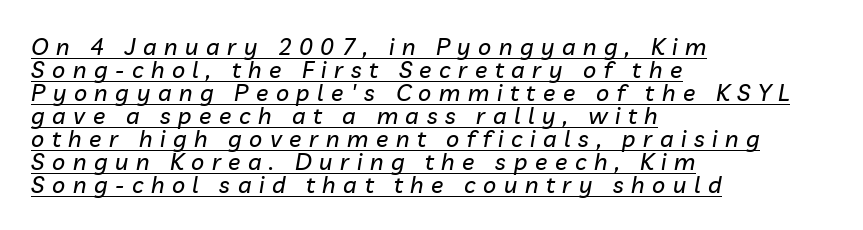
This rendering uses left alignment, leaving the right contour irregular. When letters slant like this, we call the style italic. A typesetter would call this heavily tracked-out type. Vertically, the passage feels compressed, each row crowding the next. Notice how a bar underscores the lettering throughout.
